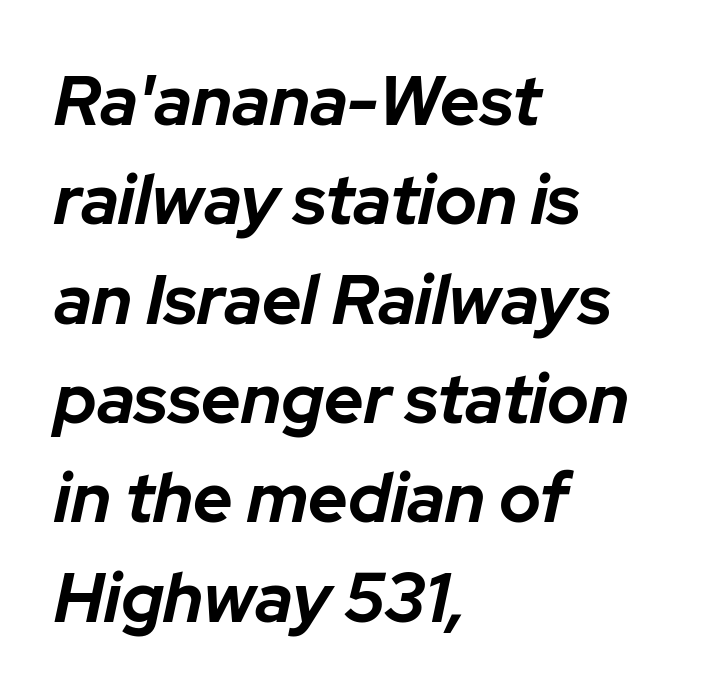
The image shows 69 px bold type, italic (leaning right); set left-aligned, normal line spacing (1.44x), normal letter spacing, not underlined; low stroke contrast and a medium x-height.
